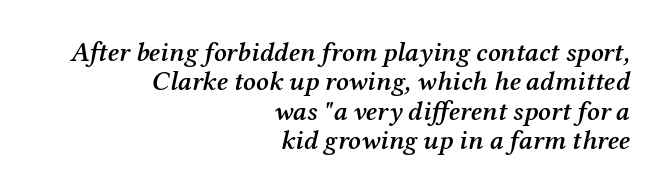
This sample uses an oblique cut, with every glyph tilted off the vertical. Compared with typical body copy, the letter spacing here is the same. Right-aligned paragraph, ragged on the left. The designer dialed line spacing down below the default. Glance below the letters and you will spot only blank space.
